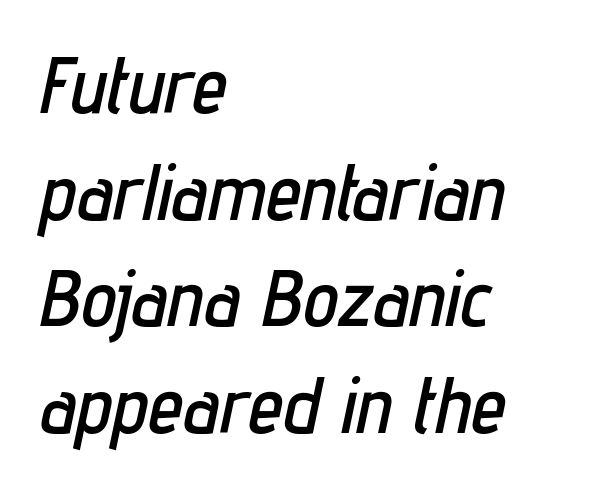
The image shows 79 px condensed type, italic (leaning right); set left-aligned, normal line spacing (1.35x), normal letter spacing, not underlined; low stroke contrast and a medium x-height.
